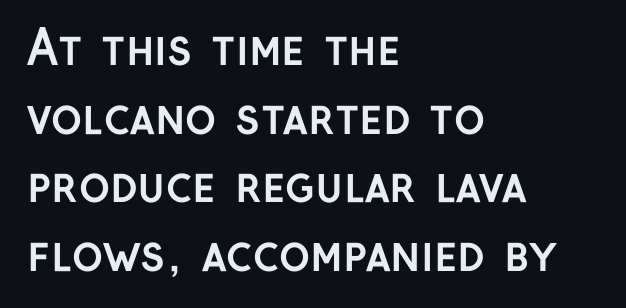
{"serif": "no", "italic": "no", "bold": "yes", "weight": "semibold", "width": "normal", "stroke_contrast": "low", "x_height": "medium", "monospaced": "no", "underline": "no", "align": "left", "line_spacing": "normal", "line_spacing_ratio": 1.46, "letter_spacing": "normal", "letter_spacing_em": 0.0, "glyph_px": 47}
